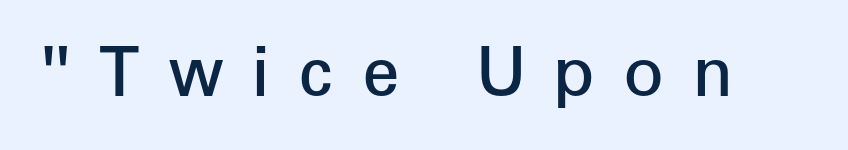
The image shows 67 px semibold sans-serif type, upright; set unusually wide letter spacing (+0.42 em), not underlined; low stroke contrast and a medium x-height.
